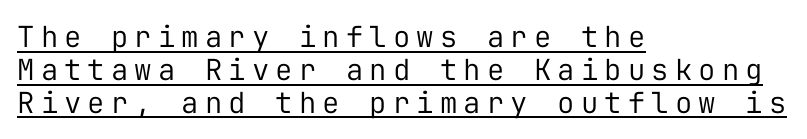
The image shows 29 px regular-weight sans-serif type, upright, monospaced; set left-aligned, tight line spacing (1.13x), unusually wide letter spacing (+0.21 em), underlined; low stroke contrast and a medium x-height.
